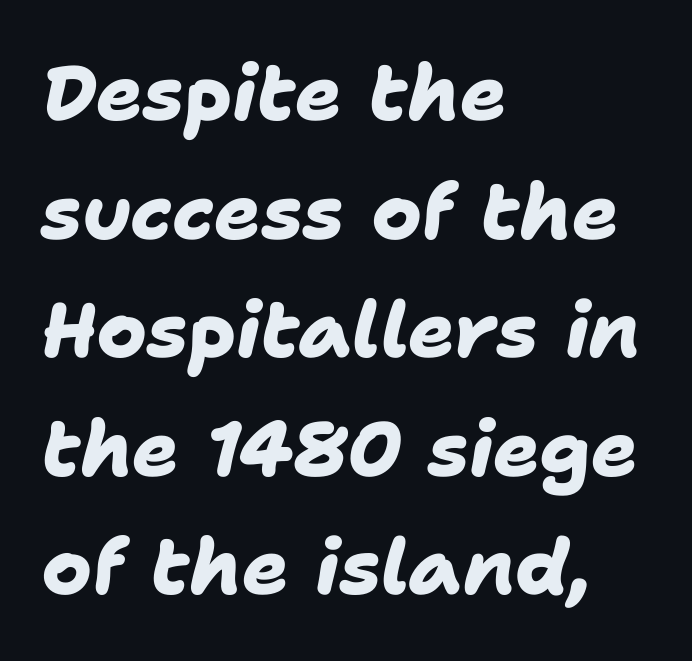
The image shows 77 px heavy sans-serif type; set left-aligned, normal line spacing (1.54x), normal letter spacing, not underlined; low stroke contrast and a medium x-height.
